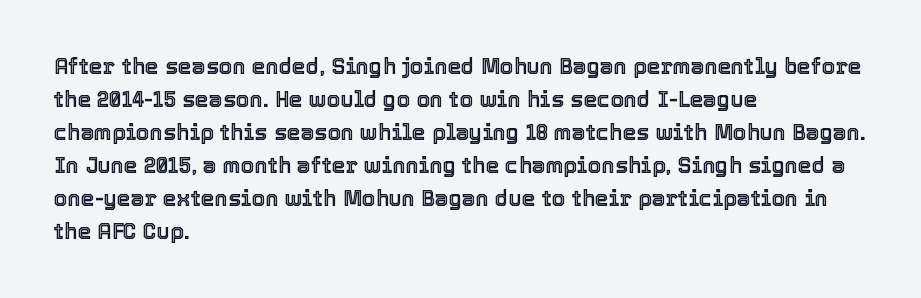
A clean baseline with only descenders dipping below it. Standard letterfit; no display-style spreading of the glyphs. Notice how descenders clear the ascenders below comfortably — that's standard leading. It's the straight-up-and-down kind of type. Does the copy run flush right? No — it runs flush left.
